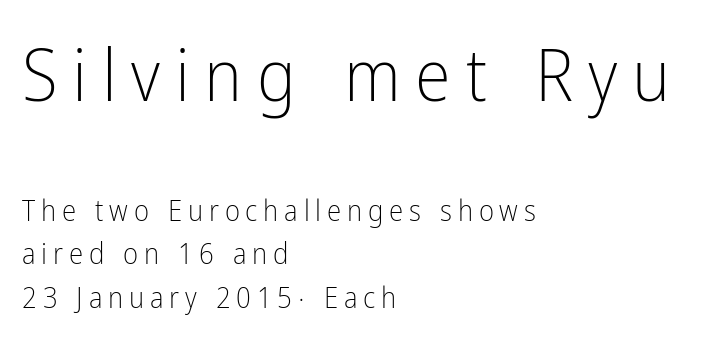
A student would notice the top passage is typeset larger than what follows. The face used here is proportionally spaced, like ordinary book or web type. Vertical spacing — default. Designer's note — italics off, roman on.
